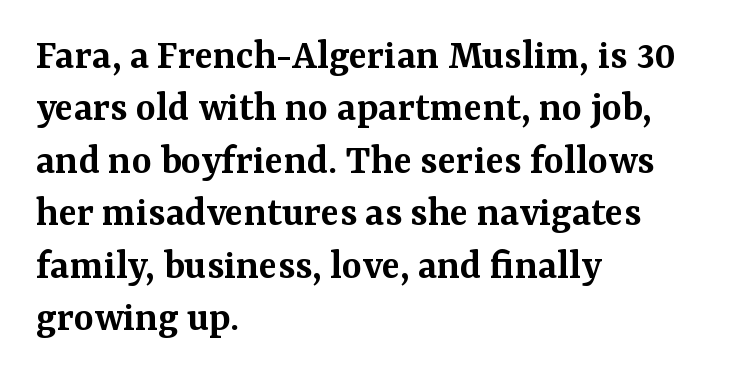
Q: Is the text bold? A: Semi-bold.
Q: Is the text italic (slanted)? A: No, it is upright.
Q: Is the typeface a serif or a sans-serif typeface? A: Serif.
Q: Is the text underlined? A: No.
Q: How is the paragraph aligned? A: Left-aligned.
Q: Is the spacing between letters normal or unusually wide? A: Normal.
Q: Width (condensed, normal, or wide)? A: Normal.
Q: Stroke contrast? A: Medium.
Q: x-height? A: Medium.
Q: Monospaced? A: No.
